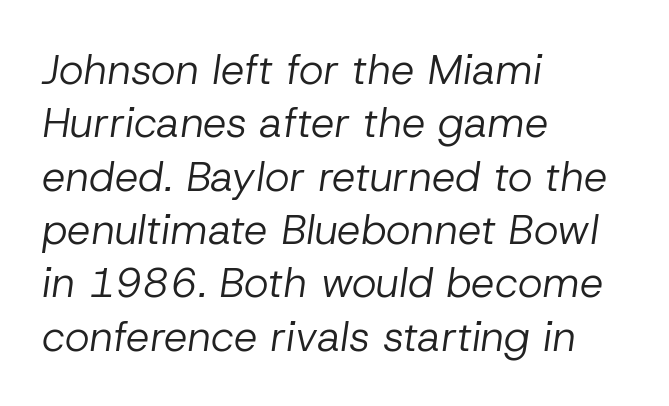
Inter-character spacing is left at the font's built-in metrics. The typography opts for an oblique posture over an upright one. Summary of weight: not heavy and not bold. In terms of leading, this rendering sits right in the middle. These lines are set flush left with a ragged right edge.
